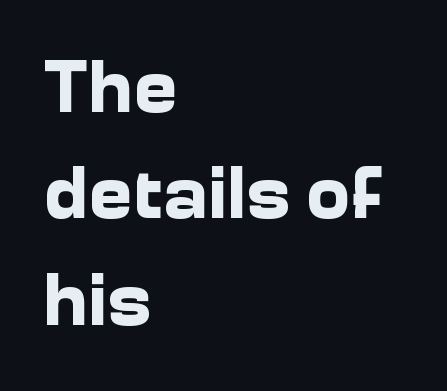
The image shows 75 px bold sans-serif type, upright; set left-aligned, normal line spacing (1.42x), normal letter spacing, not underlined; low stroke contrast and a medium x-height.
